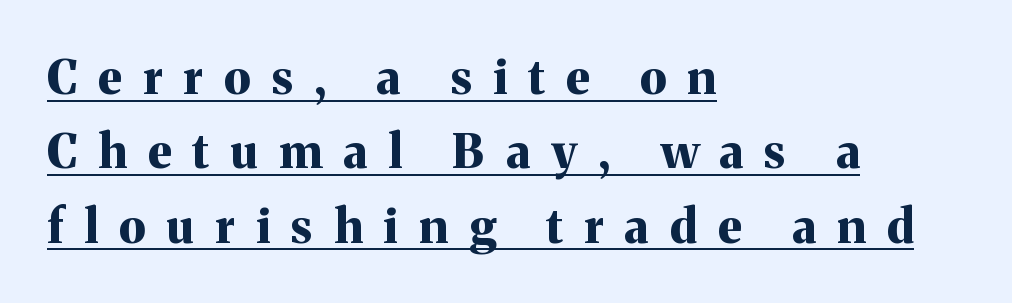
{"serif": "yes", "italic": "no", "bold": "yes", "weight": "bold", "width": "normal", "stroke_contrast": "medium", "x_height": "medium", "monospaced": "no", "underline": "yes", "align": "left", "line_spacing": "normal", "line_spacing_ratio": 1.58, "letter_spacing": "wide", "letter_spacing_em": 0.45, "glyph_px": 47}
